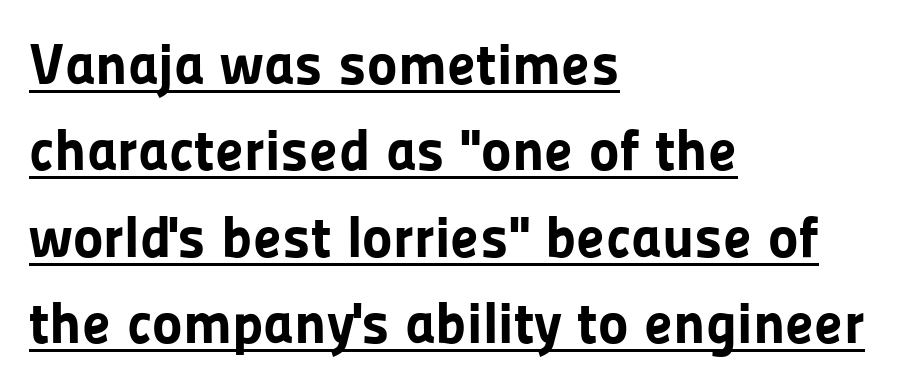
The image shows 58 px bold sans-serif type, upright; set left-aligned, normal line spacing (1.49x), normal letter spacing, underlined; low stroke contrast and a medium x-height.
